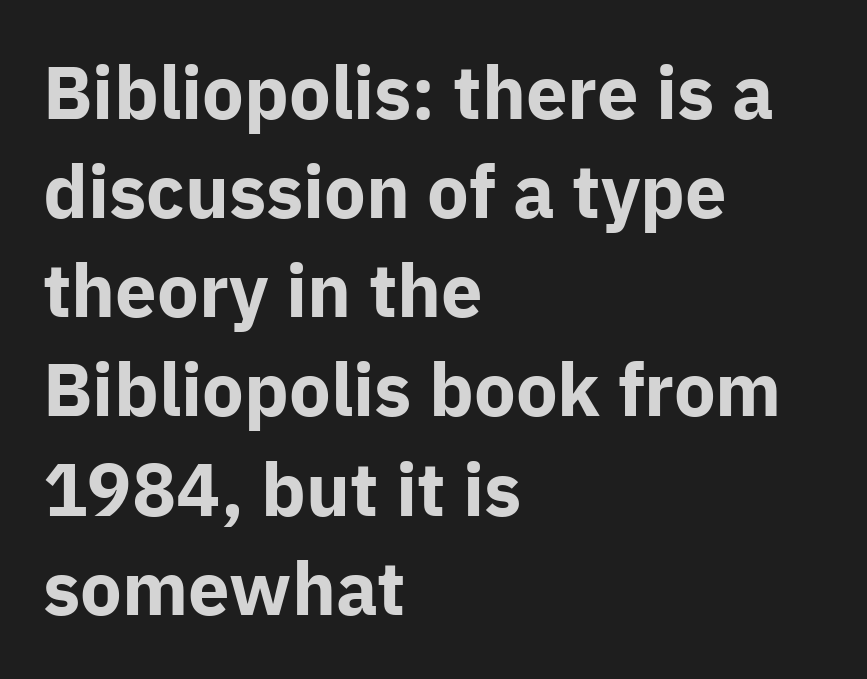
{"serif": "no", "italic": "no", "bold": "yes", "weight": "bold", "width": "normal", "stroke_contrast": "low", "x_height": "medium", "monospaced": "no", "underline": "no", "align": "left", "line_spacing": "normal", "line_spacing_ratio": 1.34, "letter_spacing": "normal", "letter_spacing_em": 0.0, "glyph_px": 74}
